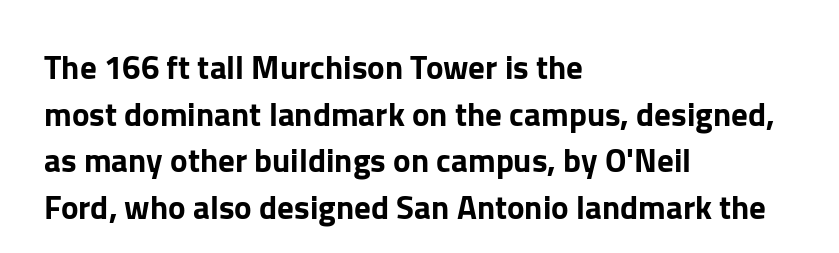
The image shows 33 px sans-serif type, upright; set left-aligned, normal line spacing (1.41x), normal letter spacing, not underlined; low stroke contrast and a medium x-height.
